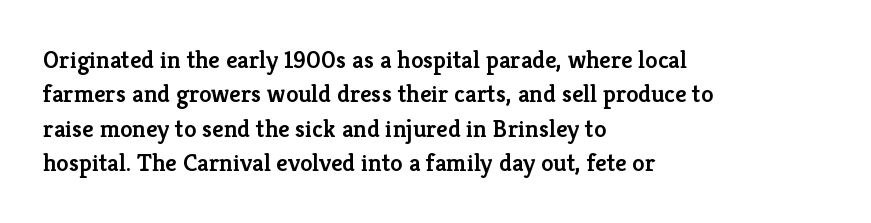
No italicization has been applied; the sample stays upright. Every letter is mildly thick-stroked: semibold rather than bold. The rag falls on the right side of this text block. The area under the type is left untouched.
